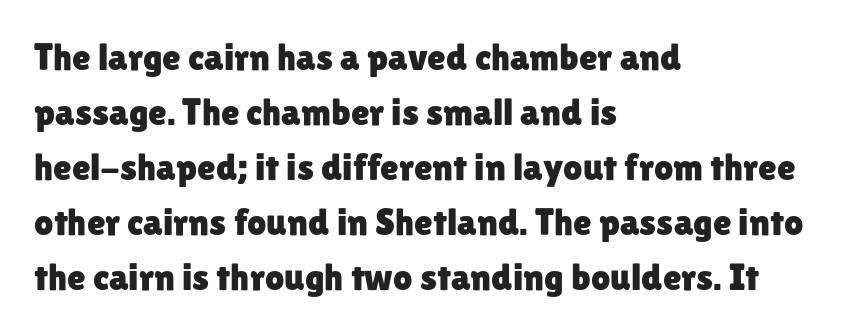
The image shows 38 px sans-serif type, upright; set left-aligned, normal line spacing (1.45x), normal letter spacing, not underlined; low stroke contrast and a medium x-height.
